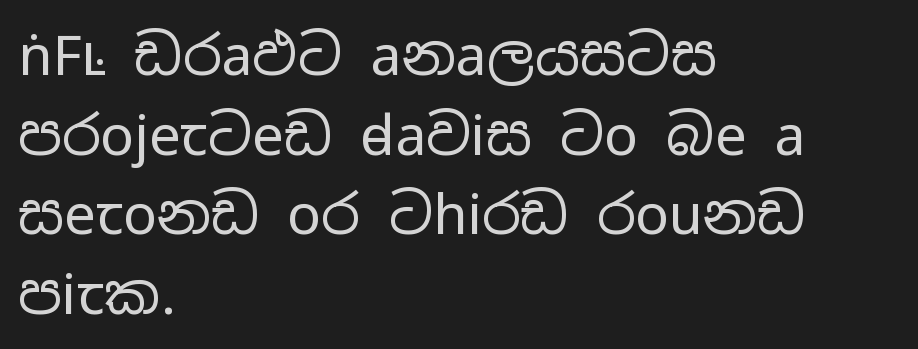
The image shows 56 px regular-weight, wide sans-serif type, upright; set left-aligned, normal line spacing (1.42x), normal letter spacing, not underlined; low stroke contrast and a medium x-height.
